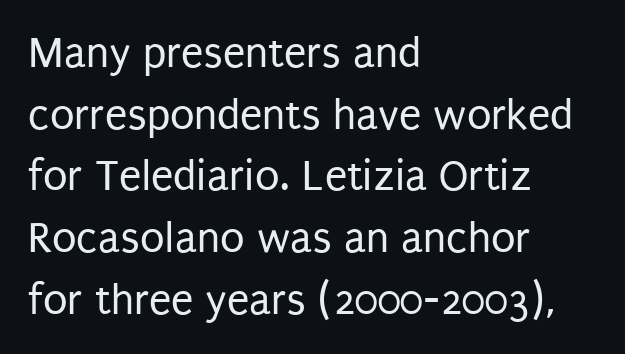
{"serif": "no", "italic": "no", "bold": "no", "weight": "regular", "width": "condensed", "stroke_contrast": "low", "x_height": "large", "monospaced": "no", "underline": "no", "align": "left", "line_spacing": "normal", "line_spacing_ratio": 1.37, "letter_spacing": "normal", "letter_spacing_em": 0.0, "glyph_px": 45}
